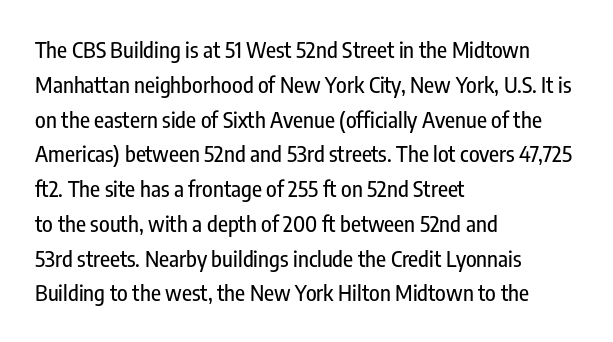
Q: Is the text italic (slanted)? A: No, it is upright.
Q: Is the text underlined? A: No.
Q: How is the paragraph aligned? A: Left-aligned.
Q: Is the spacing between letters normal or unusually wide? A: Normal.
Q: Is the spacing between lines tight, normal or loose? A: Normal.
